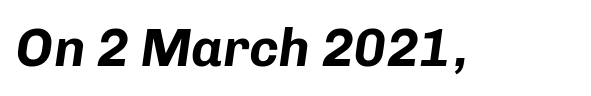
In terms of letterspacing, this is plain default setting. Typesetter's note: full bold, strokes at maximum text heaviness. Looks like regular typesetting: each glyph gets only the width it needs. Only glyphs here, with clear space below each row. The whole block is typeset with a tilt.
